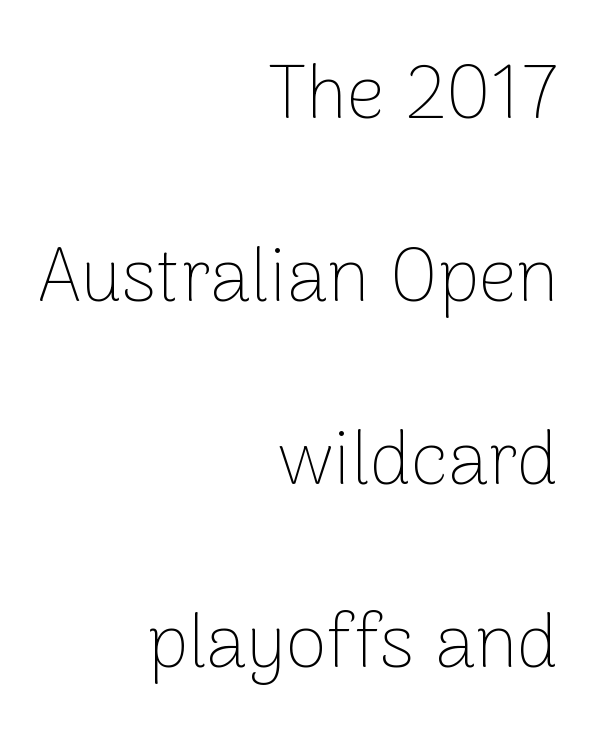
The image shows 75 px thin sans-serif type, upright; set right-aligned, loose line spacing (2.44x), normal letter spacing, not underlined; low stroke contrast and a medium x-height.
